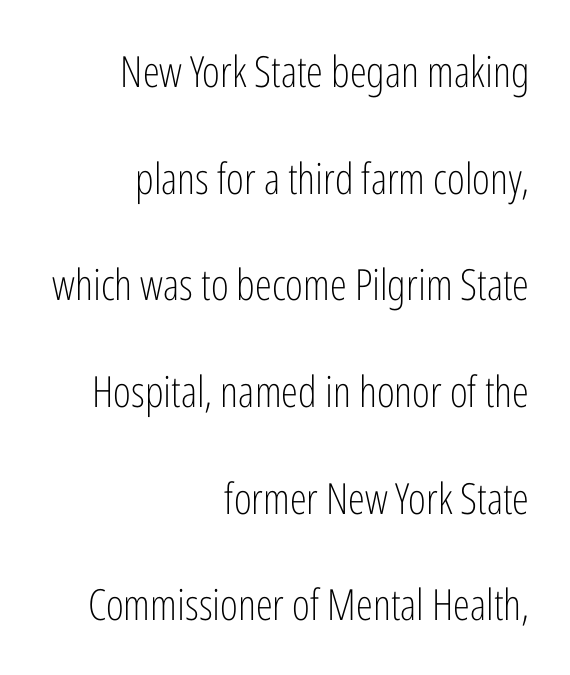
{"serif": "no", "italic": "no", "bold": "no", "weight": "light", "width": "condensed", "stroke_contrast": "low", "x_height": "medium", "monospaced": "no", "underline": "no", "align": "right", "line_spacing": "loose", "line_spacing_ratio": 2.48, "letter_spacing": "normal", "letter_spacing_em": 0.0, "glyph_px": 43}
